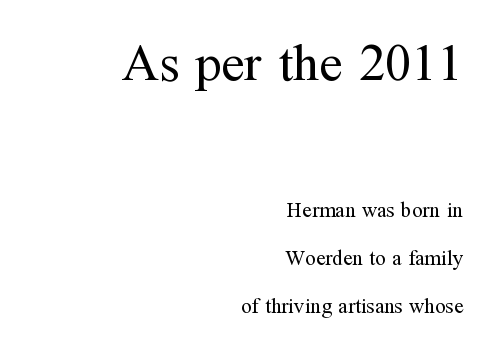
Q: Is the text bold? A: No.
Q: Is the text italic (slanted)? A: No, it is upright.
Q: Is the typeface a serif or a sans-serif typeface? A: Serif.
Q: Is the text underlined? A: No.
Q: How is the paragraph aligned? A: Right-aligned.
Q: Is the spacing between letters normal or unusually wide? A: Normal.
Q: Is the spacing between lines tight, normal or loose? A: Loose.
Q: Which block of text is set in a larger size, the first (top) or the second (bottom)? A: The first (top) one.
Q: Width (condensed, normal, or wide)? A: Normal.
Q: Stroke contrast? A: Medium.
Q: x-height? A: Medium.
Q: Monospaced? A: No.
